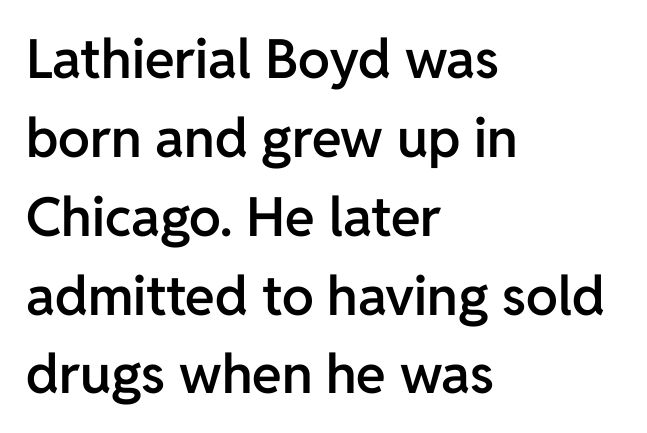
The passage shown is typeset with a sans-serif family. In terms of letterspacing, this is plain default setting. Letters rest on an invisible, unmarked baseline. The rag falls on the right side of this text block.
